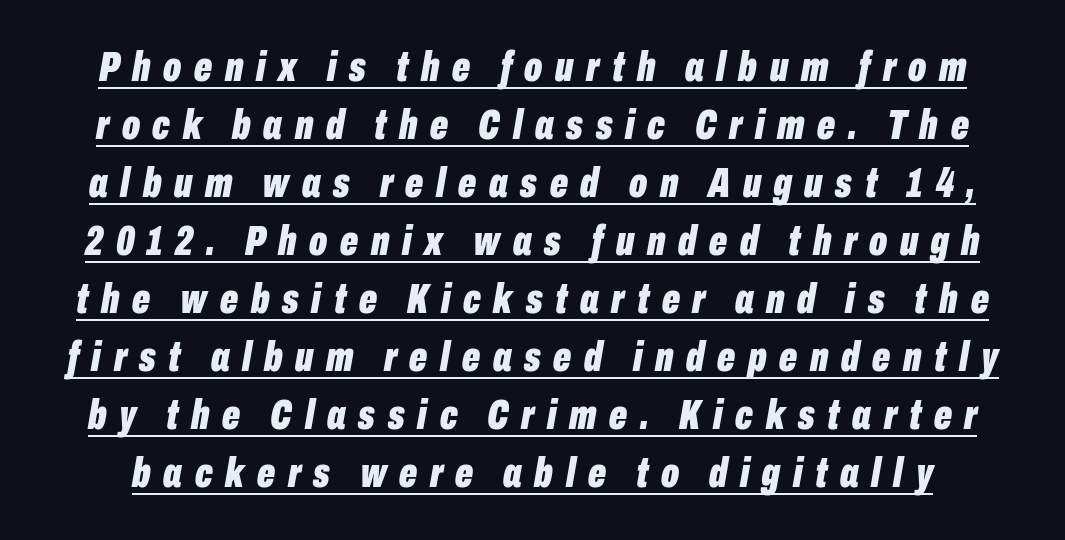
The image shows 42 px bold, condensed type, italic (leaning right); set normal line spacing (1.38x), unusually wide letter spacing (+0.3 em), underlined; low stroke contrast and a medium x-height.
